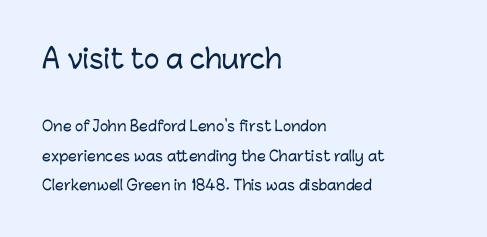
{"italic": "no", "underline": "no", "align": "left", "line_spacing": "loose", "line_spacing_ratio": 2.1, "letter_spacing": "normal", "letter_spacing_em": 0.0, "larger_block": "first", "size_ratio": 1.86, "glyph_px": 26}
